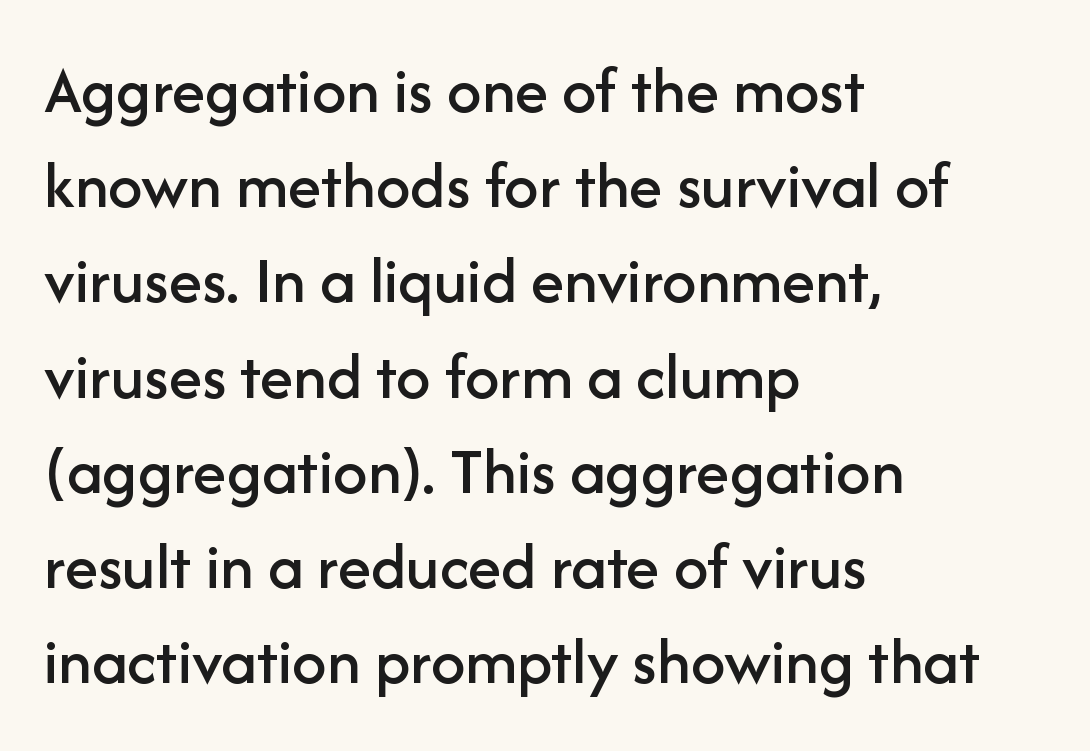
Q: Is the text italic (slanted)? A: No, it is upright.
Q: Is the typeface a serif or a sans-serif typeface? A: Sans-serif.
Q: Is the text underlined? A: No.
Q: How is the paragraph aligned? A: Left-aligned.
Q: Is the spacing between letters normal or unusually wide? A: Normal.
Q: Is the spacing between lines tight, normal or loose? A: Normal.
Q: Width (condensed, normal, or wide)? A: Normal.
Q: Stroke contrast? A: Low.
Q: x-height? A: Medium.
Q: Monospaced? A: No.
